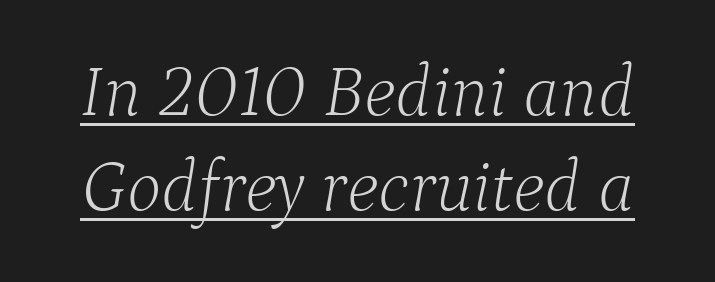
Q: Is the text bold? A: No.
Q: Is the text italic (slanted)? A: Yes, it leans right by about 9 degrees.
Q: Is the typeface a serif or a sans-serif typeface? A: Serif.
Q: Is the text underlined? A: Yes.
Q: Is the spacing between letters normal or unusually wide? A: Normal.
Q: Is the spacing between lines tight, normal or loose? A: Normal.
Q: Width (condensed, normal, or wide)? A: Normal.
Q: Stroke contrast? A: Low.
Q: x-height? A: Medium.
Q: Monospaced? A: No.
